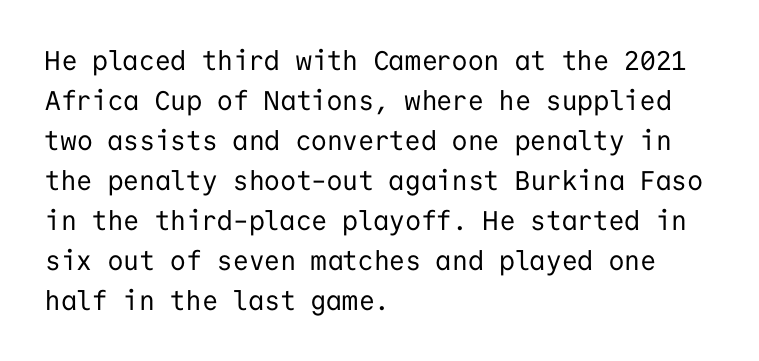
Q: Is the text bold? A: No.
Q: Is the text italic (slanted)? A: No, it is upright.
Q: Is the text underlined? A: No.
Q: How is the paragraph aligned? A: Left-aligned.
Q: Is the spacing between letters normal or unusually wide? A: Normal.
Q: Is the spacing between lines tight, normal or loose? A: Normal.
